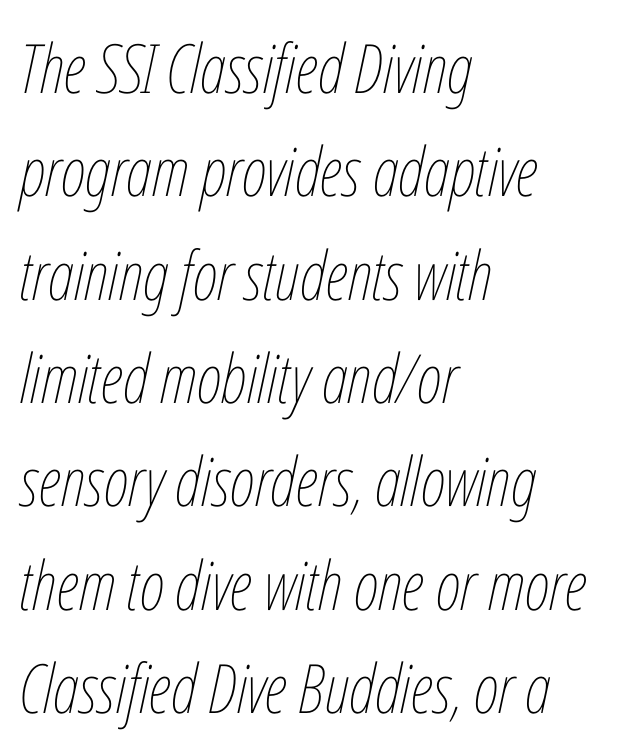
Q: Is the text bold? A: No.
Q: Is the text italic (slanted)? A: Yes, it leans right by about 12 degrees.
Q: Is the text underlined? A: No.
Q: How is the paragraph aligned? A: Left-aligned.
Q: Is the spacing between letters normal or unusually wide? A: Normal.
Q: Is the spacing between lines tight, normal or loose? A: Normal.
Q: Width (condensed, normal, or wide)? A: Condensed.
Q: Stroke contrast? A: Low.
Q: x-height? A: Medium.
Q: Monospaced? A: No.
